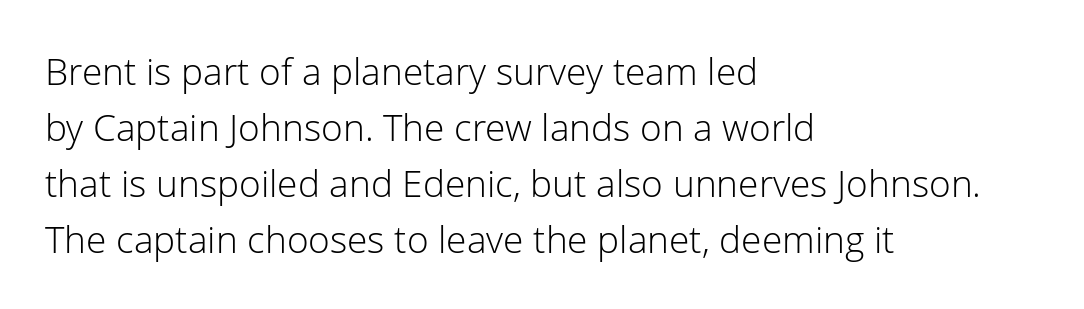
{"serif": "no", "italic": "no", "bold": "no", "weight": "light", "width": "normal", "stroke_contrast": "low", "x_height": "medium", "monospaced": "no", "underline": "no", "align": "left", "line_spacing": "normal", "line_spacing_ratio": 1.51, "letter_spacing": "normal", "letter_spacing_em": 0.0, "glyph_px": 37}
